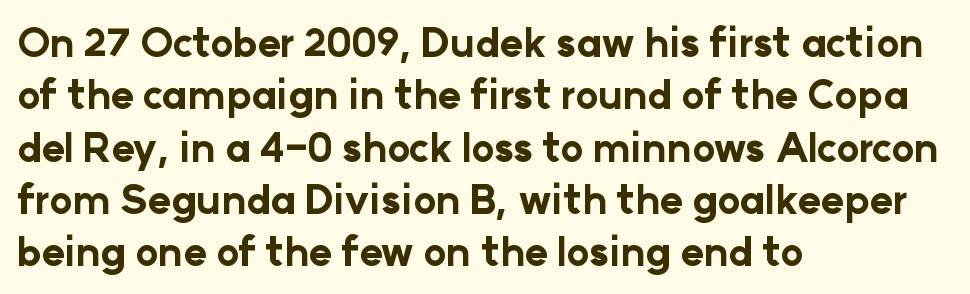
{"serif": "no", "italic": "no", "bold": "yes", "weight": "bold", "width": "normal", "stroke_contrast": "low", "x_height": "medium", "monospaced": "no", "underline": "no", "align": "left", "line_spacing": "normal", "line_spacing_ratio": 1.34, "letter_spacing": "normal", "letter_spacing_em": 0.0, "glyph_px": 39}
